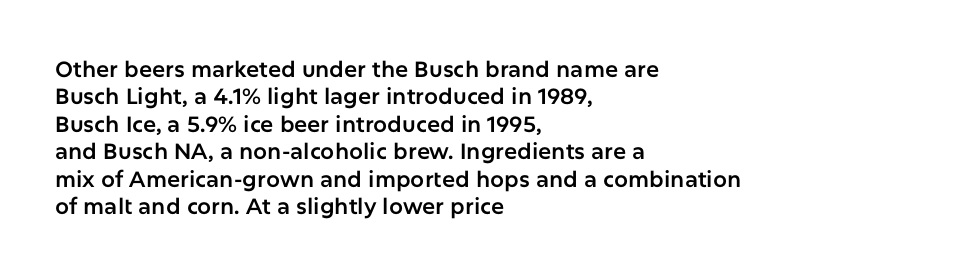
{"italic": "no", "underline": "no", "align": "left", "line_spacing": "normal", "line_spacing_ratio": 1.25, "letter_spacing": "normal", "letter_spacing_em": 0.0, "glyph_px": 22}
